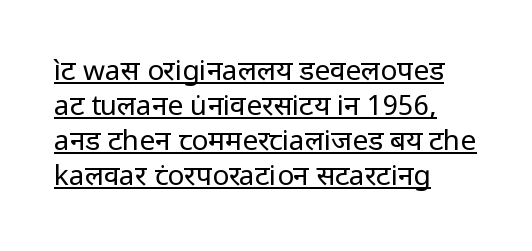
The image shows 28 px regular-weight sans-serif type, upright; set left-aligned, normal line spacing (1.25x), normal letter spacing, underlined; low stroke contrast and a medium x-height.
